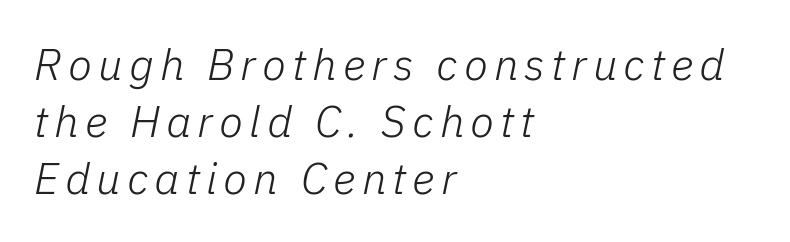
Q: Is the text bold? A: No.
Q: Is the text italic (slanted)? A: Yes, it leans right by about 11 degrees.
Q: Is the text underlined? A: No.
Q: How is the paragraph aligned? A: Left-aligned.
Q: Is the spacing between lines tight, normal or loose? A: Normal.
Q: Width (condensed, normal, or wide)? A: Normal.
Q: Stroke contrast? A: Low.
Q: x-height? A: Medium.
Q: Monospaced? A: No.
